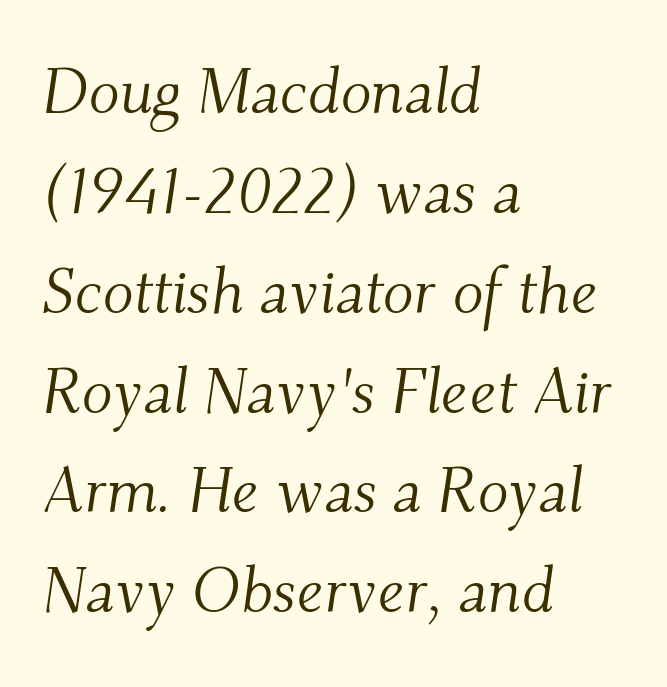
The image shows 64 px light serif type, italic (leaning right); set left-aligned, normal line spacing (1.56x), normal letter spacing, not underlined; medium stroke contrast and a small x-height.
